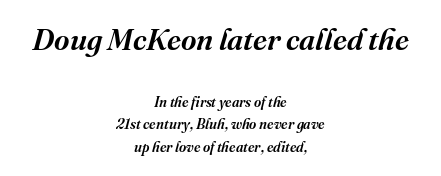
Size hierarchy here favors the leading block over the trailing one. Lines of text with bare space underneath. Regarding serifs, this sample has them. The lines in this sample share a center point and differ in where they start and stop. Interline gaps are of average width in this sample.
